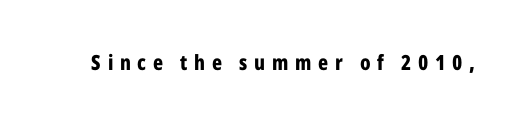
Honestly, the letter spacing is so wide it's the main thing you notice. The axis of the letterforms is exactly vertical. Only glyphs here, with clear space below each row. Students, this is bold: see how much ink each stroke carries.
